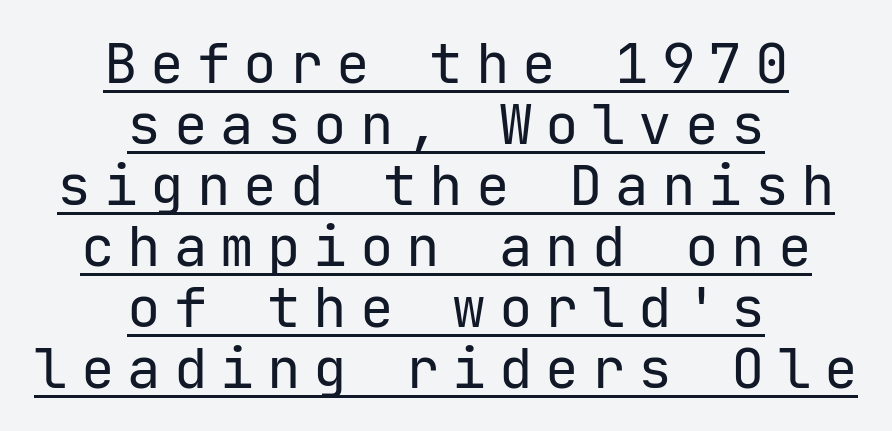
The image shows 56 px regular-weight sans-serif type, upright; set centered, tight line spacing (1.09x), unusually wide letter spacing (+0.23 em), underlined; low stroke contrast and a medium x-height.
